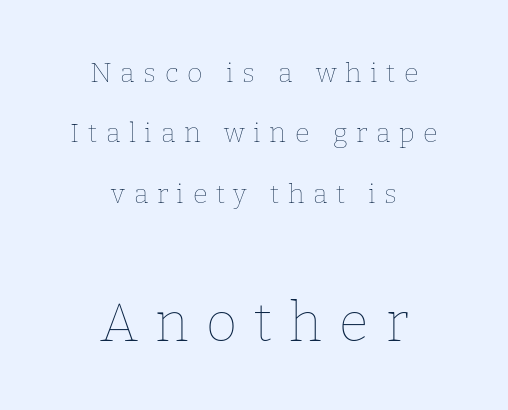
This rendering uses center alignment, leaving both contours irregular but symmetric. Display-style spreading of the glyphs; the letterfit is very open. A bare baseline throughout the passage. Note the varied advance widths — an 'i' is clearly narrower than an 'm'. Posture: straight, roman, zero tilt. Stems and bowls with no extra thickness — not bold.
